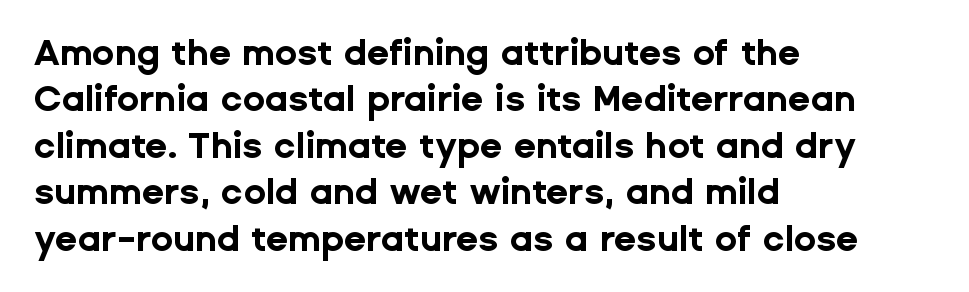
{"serif": "no", "italic": "no", "bold": "yes", "weight": "bold", "width": "normal", "stroke_contrast": "low", "x_height": "medium", "monospaced": "no", "underline": "no", "align": "left", "line_spacing": "normal", "line_spacing_ratio": 1.29, "letter_spacing": "normal", "letter_spacing_em": 0.0, "glyph_px": 36}
